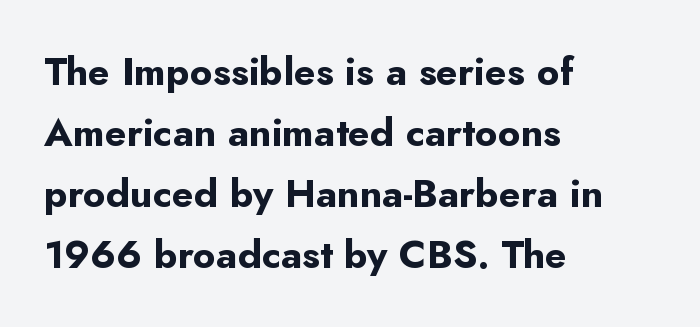
Letters rest on an invisible, unmarked baseline. Horizontal alignment here is leftward, the default for most running prose. The letters advance in unequal steps, a hallmark of proportional type. When letters stand straight like this, we call the style roman or upright.
